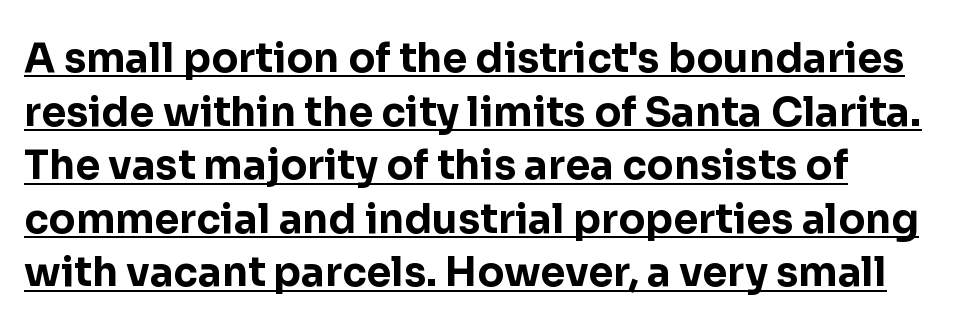
Q: Is the text bold? A: Yes.
Q: Is the text italic (slanted)? A: No, it is upright.
Q: Is the typeface a serif or a sans-serif typeface? A: Sans-serif.
Q: Is the text underlined? A: Yes.
Q: How is the paragraph aligned? A: Left-aligned.
Q: Is the spacing between letters normal or unusually wide? A: Normal.
Q: Is the spacing between lines tight, normal or loose? A: Normal.
Q: Width (condensed, normal, or wide)? A: Normal.
Q: Stroke contrast? A: Low.
Q: x-height? A: Medium.
Q: Monospaced? A: No.
